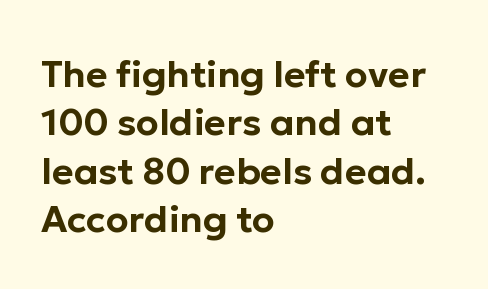
These lines keep a tight, regular rhythm from letter to letter. Classification — sans serif. The string is rendered with underlining switched off. These lines are rendered in a variable-pitch font.
